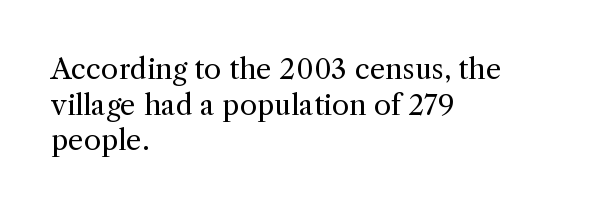
Q: Is the text bold? A: No.
Q: Is the text italic (slanted)? A: No, it is upright.
Q: Is the typeface a serif or a sans-serif typeface? A: Serif.
Q: Is the text underlined? A: No.
Q: How is the paragraph aligned? A: Left-aligned.
Q: Is the spacing between letters normal or unusually wide? A: Normal.
Q: Is the spacing between lines tight, normal or loose? A: Normal.
Q: Width (condensed, normal, or wide)? A: Normal.
Q: x-height? A: Medium.
Q: Monospaced? A: No.
